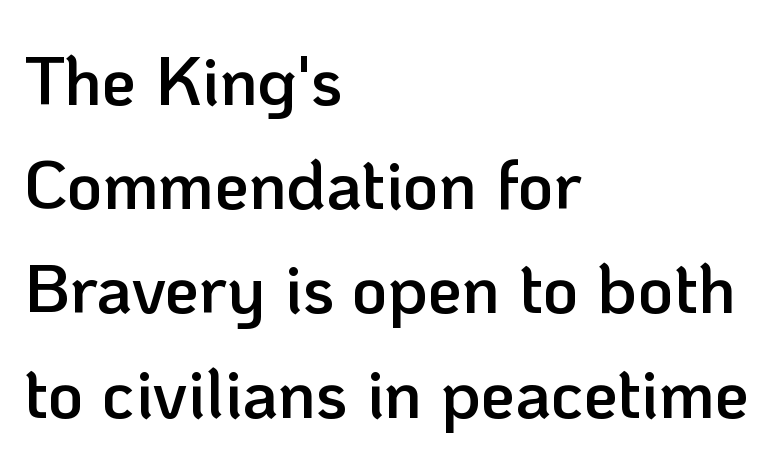
{"serif": "no", "italic": "no", "bold": "semi", "weight": "semibold", "width": "normal", "stroke_contrast": "low", "x_height": "medium", "monospaced": "no", "underline": "no", "align": "left", "line_spacing": "normal", "line_spacing_ratio": 1.51, "letter_spacing": "normal", "letter_spacing_em": 0.0, "glyph_px": 69}
